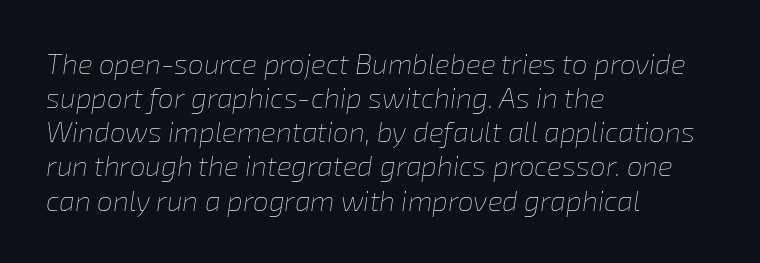
Q: Is the text bold? A: No.
Q: Is the text italic (slanted)? A: Yes, it leans right by about 8 degrees.
Q: Is the text underlined? A: No.
Q: How is the paragraph aligned? A: Left-aligned.
Q: Is the spacing between letters normal or unusually wide? A: Normal.
Q: Width (condensed, normal, or wide)? A: Normal.
Q: Stroke contrast? A: Low.
Q: x-height? A: Medium.
Q: Monospaced? A: No.
